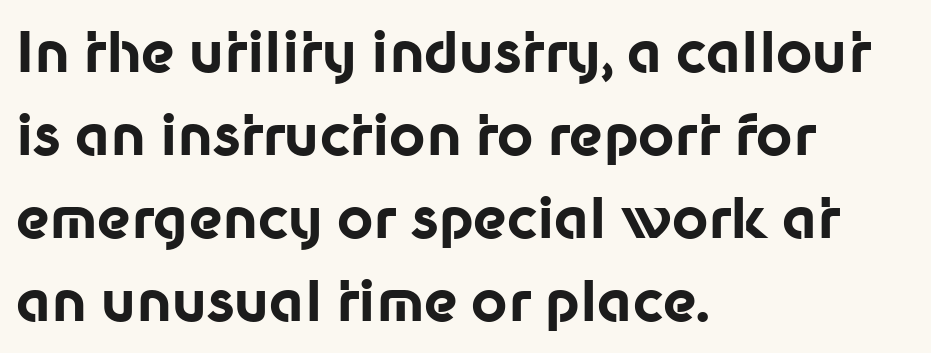
Q: Is the text bold? A: Yes.
Q: Is the text italic (slanted)? A: No, it is upright.
Q: Is the typeface a serif or a sans-serif typeface? A: Sans-serif.
Q: Is the text underlined? A: No.
Q: How is the paragraph aligned? A: Left-aligned.
Q: Is the spacing between letters normal or unusually wide? A: Normal.
Q: Is the spacing between lines tight, normal or loose? A: Normal.
Q: Width (condensed, normal, or wide)? A: Normal.
Q: Stroke contrast? A: Low.
Q: x-height? A: Medium.
Q: Monospaced? A: No.
